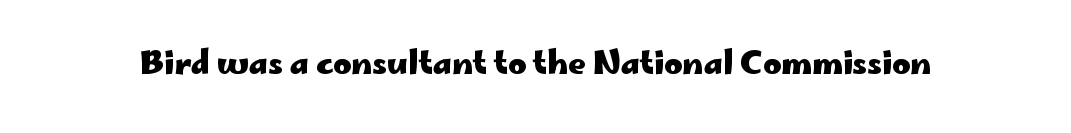
Q: Is the text bold? A: Yes.
Q: Is the text italic (slanted)? A: No, it is upright.
Q: Is the typeface a serif or a sans-serif typeface? A: Sans-serif.
Q: Is the text underlined? A: No.
Q: Is the spacing between letters normal or unusually wide? A: Normal.
Q: Width (condensed, normal, or wide)? A: Wide.
Q: Stroke contrast? A: Low.
Q: x-height? A: Small.
Q: Monospaced? A: No.
